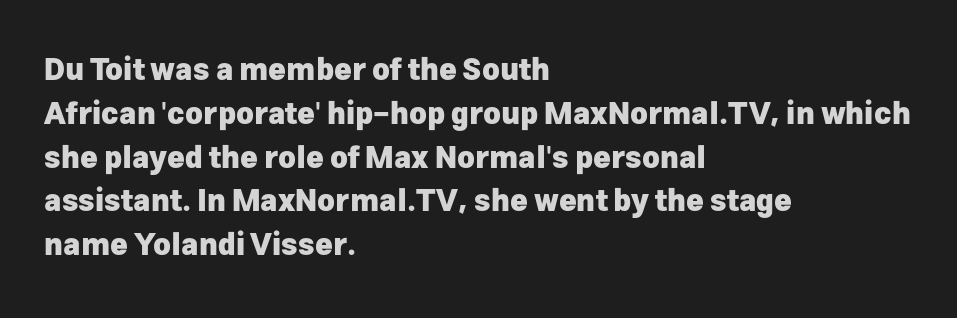
The image shows 30 px heavy sans-serif type, upright; set left-aligned, normal line spacing (1.46x), normal letter spacing, not underlined; low stroke contrast and a medium x-height.
